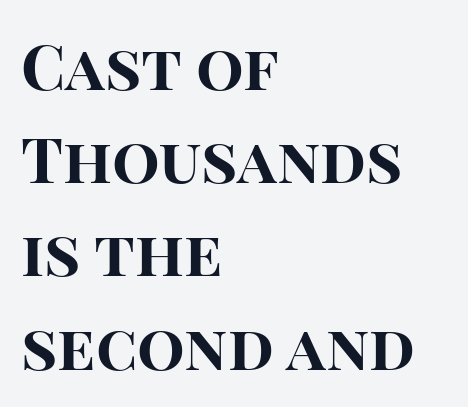
The tracking reads as untouched default to a designer's eye. Baseline-to-baseline distance is the conventional proportion of letter height. Stroke thickness is high; the sample reads as a true bold. A classic flush-left, rag-right setting is used for this passage. The words here are not underlined.
